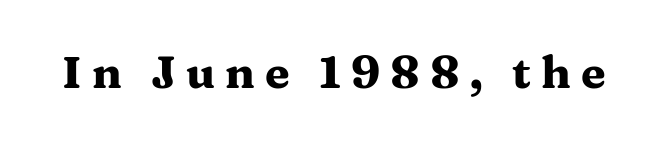
The image shows 45 px heavy, wide serif type, upright; set unusually wide letter spacing (+0.22 em), not underlined; medium stroke contrast and a medium x-height.
